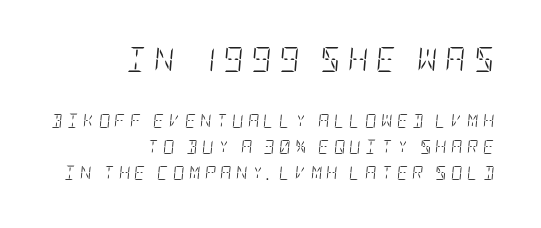
{"italic": "yes", "lean": "right", "slant_degrees": 5, "bold": "no", "underline": "no", "align": "right", "line_spacing_ratio": 1.87, "letter_spacing": "wide", "letter_spacing_em": 0.31, "larger_block": "first", "size_ratio": 1.79, "glyph_px": 25}
